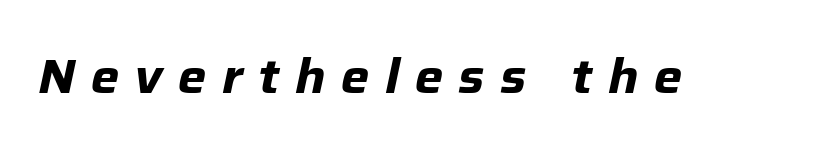
The image shows 48 px bold type, italic (leaning right); set unusually wide letter spacing (+0.32 em), not underlined; low stroke contrast and a medium x-height.
